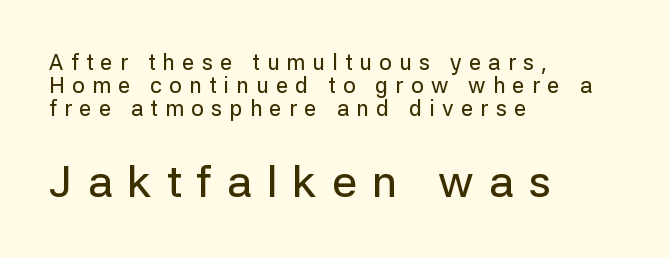
{"serif": "no", "italic": "no", "width": "normal", "stroke_contrast": "low", "x_height": "medium", "monospaced": "no", "underline": "no", "align": "left", "line_spacing": "tight", "line_spacing_ratio": 1.05, "letter_spacing": "wide", "letter_spacing_em": 0.33, "larger_block": "second", "size_ratio": 2.05, "glyph_px": 45}
